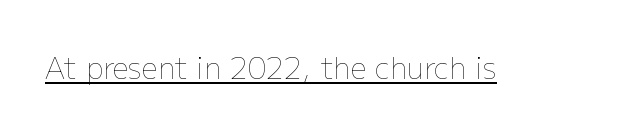
Q: Is the text bold? A: No.
Q: Is the text italic (slanted)? A: No, it is upright.
Q: Is the text underlined? A: Yes.
Q: Is the spacing between letters normal or unusually wide? A: Normal.
Q: Width (condensed, normal, or wide)? A: Normal.
Q: Stroke contrast? A: Low.
Q: x-height? A: Medium.
Q: Monospaced? A: No.
